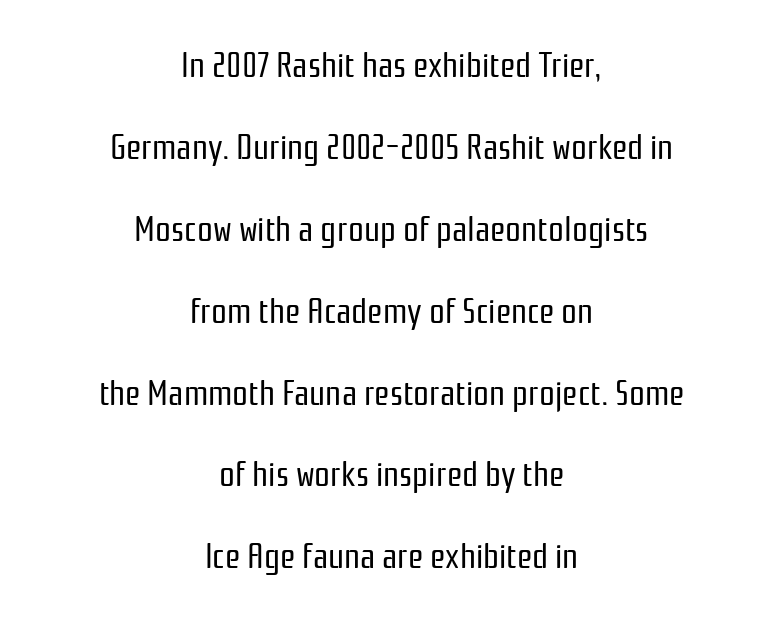
The image shows 35 px regular-weight, condensed sans-serif type, upright; set centered, loose line spacing (2.34x), normal letter spacing, not underlined; low stroke contrast and a medium x-height.
